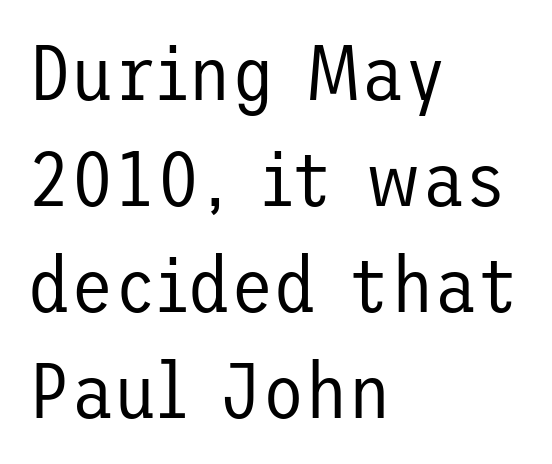
Q: Is the text bold? A: No.
Q: Is the text italic (slanted)? A: No, it is upright.
Q: Is the typeface a serif or a sans-serif typeface? A: Sans-serif.
Q: Is the text underlined? A: No.
Q: How is the paragraph aligned? A: Left-aligned.
Q: Is the spacing between letters normal or unusually wide? A: Normal.
Q: Is the spacing between lines tight, normal or loose? A: Normal.
Q: Width (condensed, normal, or wide)? A: Normal.
Q: Stroke contrast? A: Low.
Q: x-height? A: Medium.
